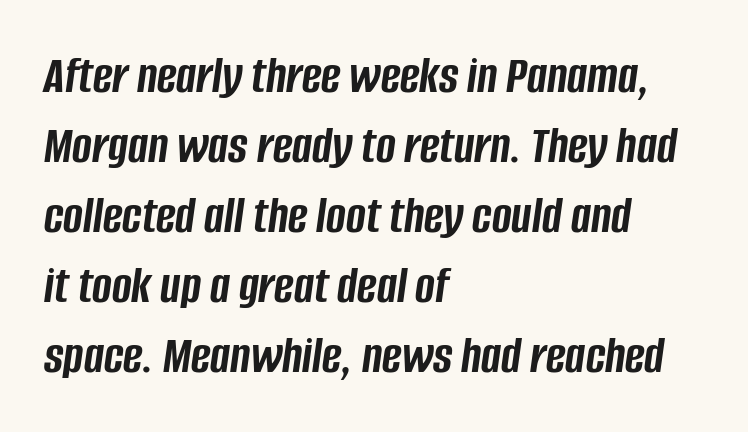
Each letter keeps its own natural width here, so spacing adapts to shape. The rendering anchors every line to the left-hand side. Does the weight exceed regular? Yes, all the way to bold. The face used here has a pronounced slope to its letters. Summary of vertical rhythm: regular, with standard interline spacing. The area under the type is left untouched.
